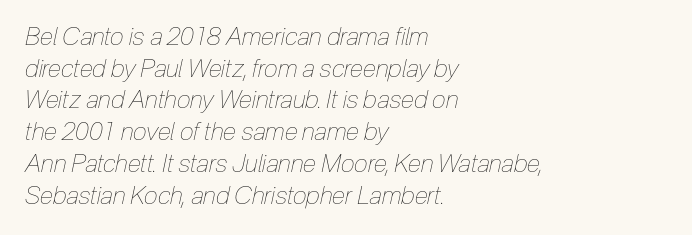
{"italic": "yes", "lean": "right", "slant_degrees": 12, "bold": "no", "underline": "no", "align": "left", "line_spacing": "normal", "line_spacing_ratio": 1.27, "letter_spacing": "normal", "letter_spacing_em": 0.0, "glyph_px": 25}
